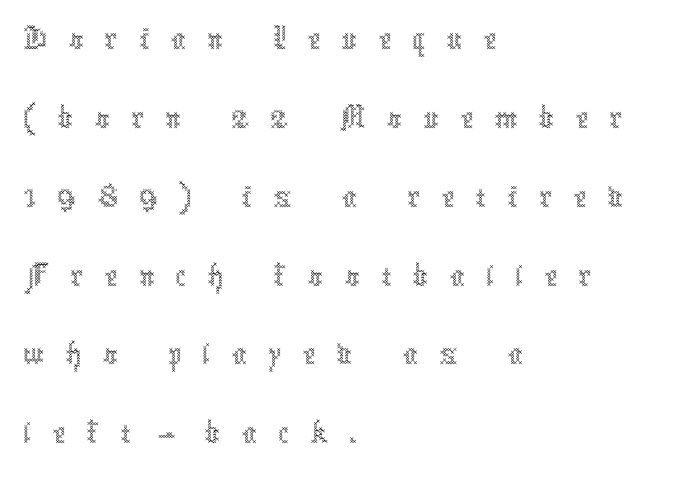
A typesetter would mark this as roman, not italic. Quick note: interline space is minimal. The strokes carry an ordinary text weight at most. The lines in this sample share a left origin and differ only in where they stop. Caption: expanded tracking, letters set apart. Unmarked baselines from the first word to the last.
